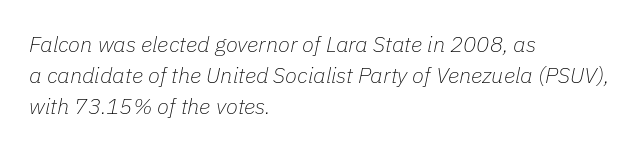
The image shows 22 px text type, italic (leaning right); set left-aligned, normal line spacing (1.41x), normal letter spacing, not underlined.
